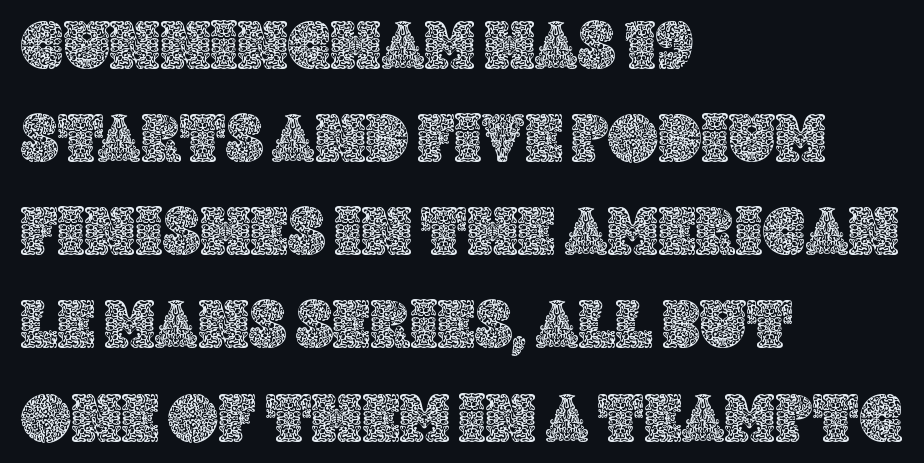
Q: Is the text italic (slanted)? A: No, it is upright.
Q: Is the text underlined? A: No.
Q: How is the paragraph aligned? A: Left-aligned.
Q: Is the spacing between letters normal or unusually wide? A: Normal.
Q: Is the spacing between lines tight, normal or loose? A: Normal.
Q: Width (condensed, normal, or wide)? A: Normal.
Q: x-height? A: Large.
Q: Monospaced? A: No.
